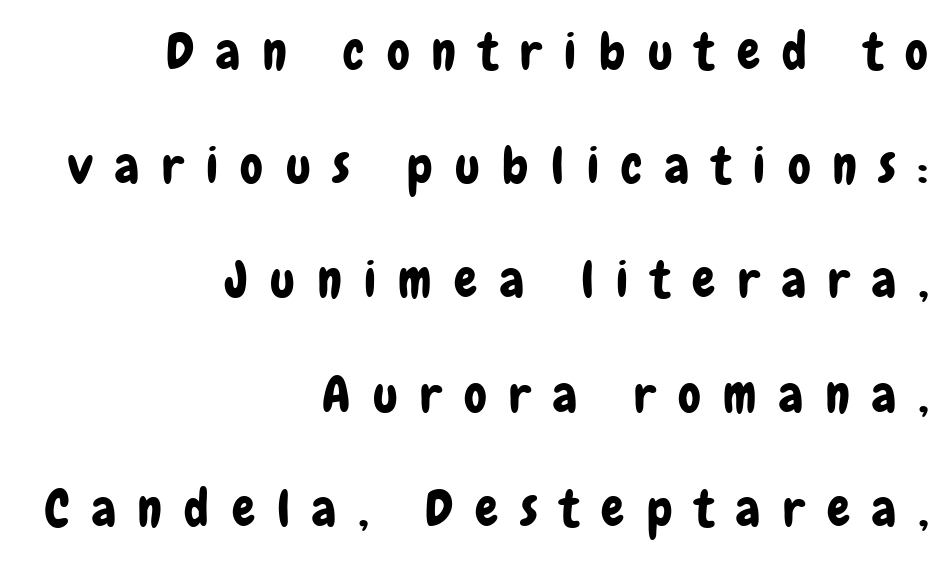
Q: Is the text italic (slanted)? A: No, it is upright.
Q: Is the typeface a serif or a sans-serif typeface? A: Sans-serif.
Q: Is the text underlined? A: No.
Q: How is the paragraph aligned? A: Right-aligned.
Q: Is the spacing between letters normal or unusually wide? A: Unusually wide.
Q: Is the spacing between lines tight, normal or loose? A: Loose.
Q: Width (condensed, normal, or wide)? A: Condensed.
Q: Stroke contrast? A: Low.
Q: x-height? A: Medium.
Q: Monospaced? A: No.
